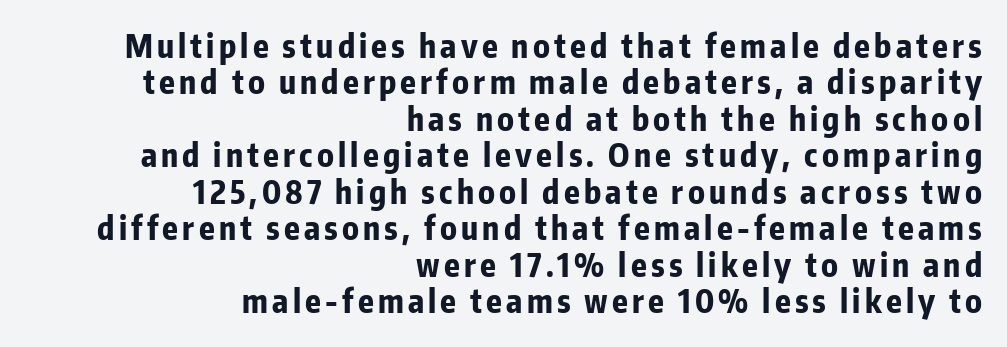
Each new line begins almost immediately beneath the previous one. This sample uses a sans-serif face. Posture: straight, roman, zero tilt. Each line ends at the same right margin while the left side varies. The face used here is proportionally spaced, like ordinary book or web type. As a designer I'd log this as weight 700, bold.
